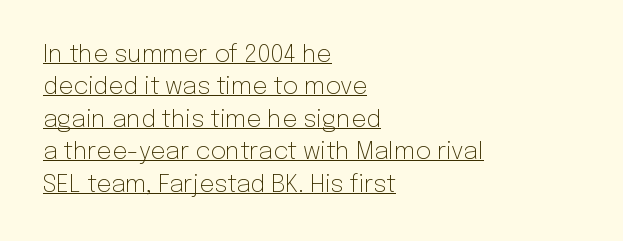
The lettering stays uniformly vertical, giving the passage a roman look. The vertical gap from one line to the next is medium. Line beginnings align vertically; line endings do not. Nobody touched the tracking dial on this one. Caption: face not bold, strokes unweighted. Honestly, the underline is the first thing you notice here.
